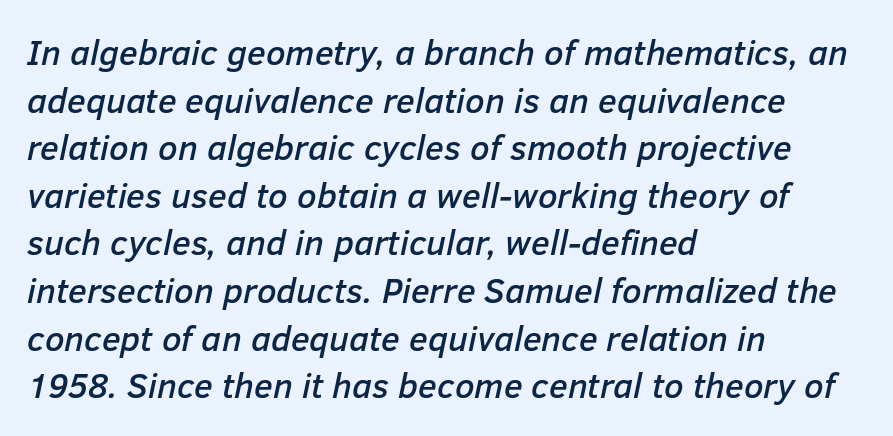
The image shows 35 px text type, italic (leaning right); set left-aligned, normal line spacing (1.36x), normal letter spacing, not underlined; low stroke contrast and a medium x-height.
